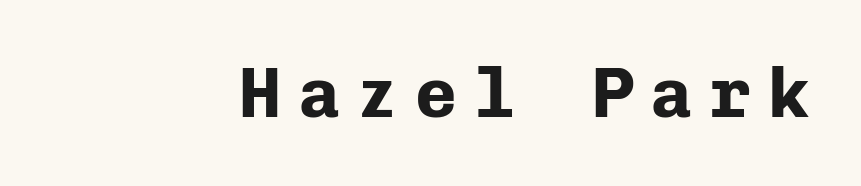
The image shows 70 px bold sans-serif type, upright, monospaced; set unusually wide letter spacing (+0.24 em), not underlined; low stroke contrast and a medium x-height.
